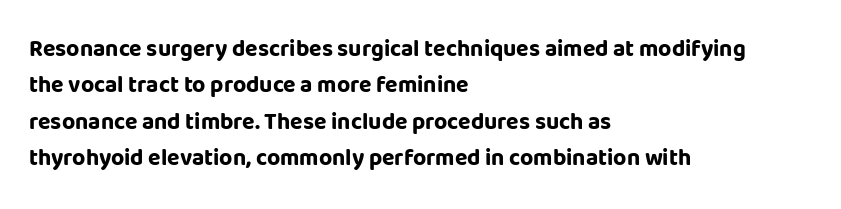
Q: Is the text bold? A: Yes.
Q: Is the text italic (slanted)? A: No, it is upright.
Q: Is the text underlined? A: No.
Q: How is the paragraph aligned? A: Left-aligned.
Q: Is the spacing between letters normal or unusually wide? A: Normal.
Q: Is the spacing between lines tight, normal or loose? A: Normal.
